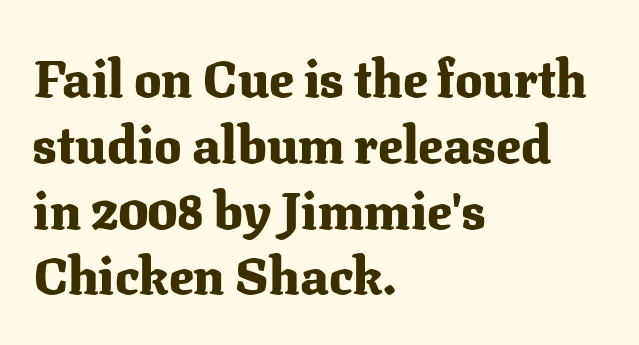
The image shows 51 px heavy serif type, upright; set left-aligned, normal line spacing (1.29x), normal letter spacing, not underlined; medium stroke contrast and a medium x-height.
